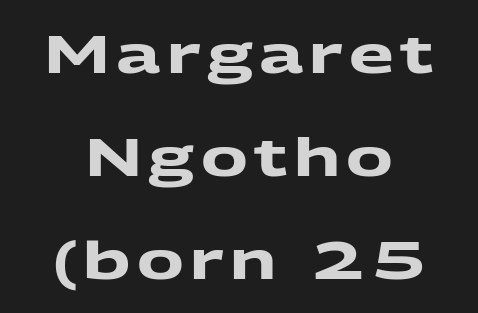
Q: Is the text bold? A: Yes.
Q: Is the typeface a serif or a sans-serif typeface? A: Sans-serif.
Q: Is the text underlined? A: No.
Q: How is the paragraph aligned? A: Centered.
Q: Is the spacing between lines tight, normal or loose? A: Loose.
Q: Width (condensed, normal, or wide)? A: Wide.
Q: Stroke contrast? A: Medium.
Q: x-height? A: Medium.
Q: Monospaced? A: No.
